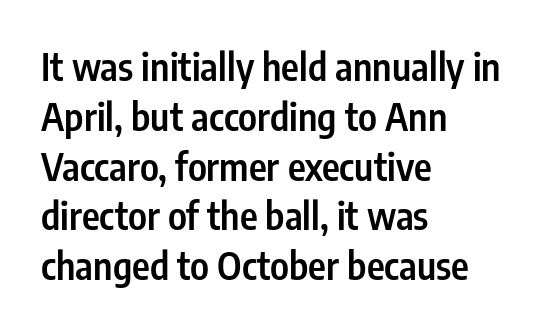
The typeface chosen for these lines omits serifs. The letters sit at their default tracking, neither squeezed nor spread. Horizontally, the lines are justified to the leading edge only. Style check: upright.
